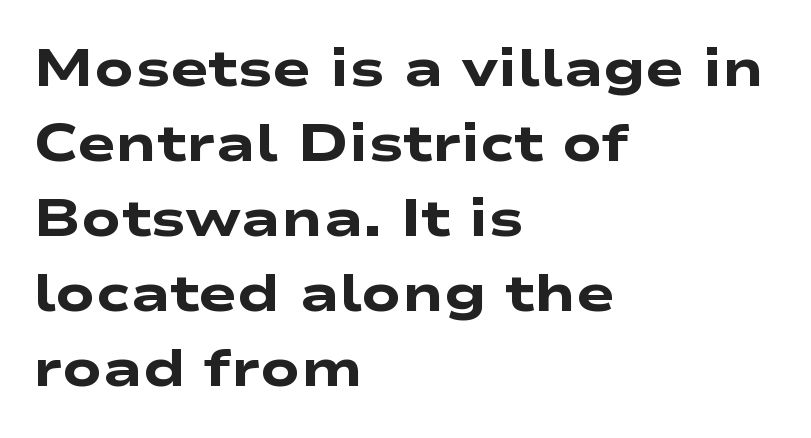
Nope, no serifs anywhere on these letters. The passage shown stacks its lines at a standard gap. Teacher's note: observe the even left margin — that is flush-left alignment. The sample has been set heavy, in full bold.
